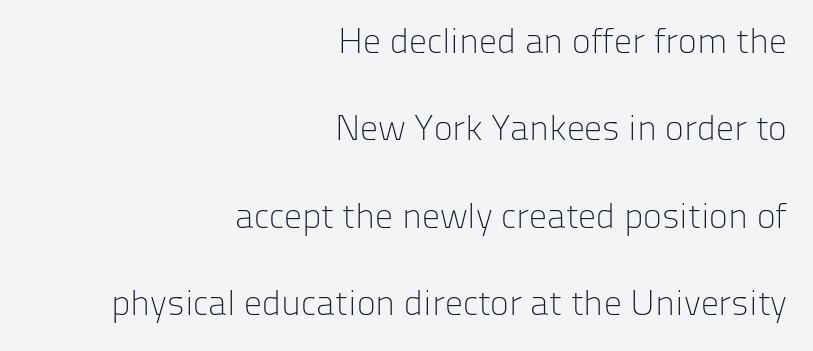
Q: Is the text bold? A: No.
Q: Is the text italic (slanted)? A: No, it is upright.
Q: Is the typeface a serif or a sans-serif typeface? A: Sans-serif.
Q: Is the text underlined? A: No.
Q: How is the paragraph aligned? A: Right-aligned.
Q: Is the spacing between letters normal or unusually wide? A: Normal.
Q: Is the spacing between lines tight, normal or loose? A: Loose.
Q: Width (condensed, normal, or wide)? A: Normal.
Q: Stroke contrast? A: Low.
Q: x-height? A: Medium.
Q: Monospaced? A: No.
